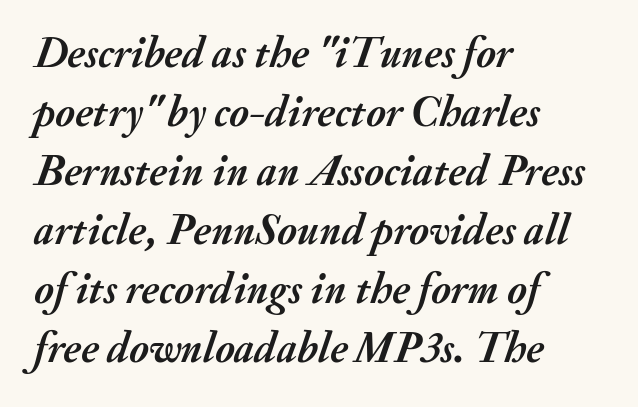
The image shows 43 px semibold type, italic (leaning right); set left-aligned, normal line spacing (1.37x), normal letter spacing, not underlined; medium stroke contrast and a small x-height.
